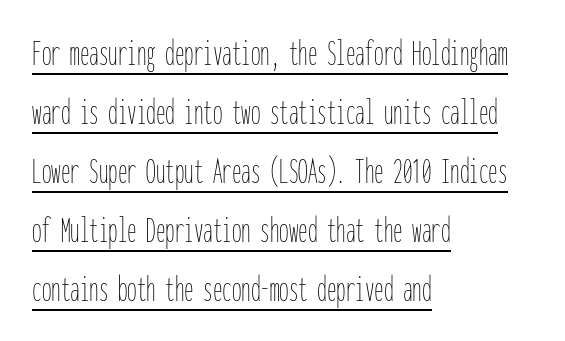
{"italic": "no", "bold": "no", "weight": "thin", "width": "condensed", "stroke_contrast": "low", "x_height": "medium", "monospaced": "yes", "underline": "yes", "align": "left", "line_spacing": "normal", "line_spacing_ratio": 1.55, "letter_spacing": "normal", "letter_spacing_em": 0.0, "glyph_px": 38}
